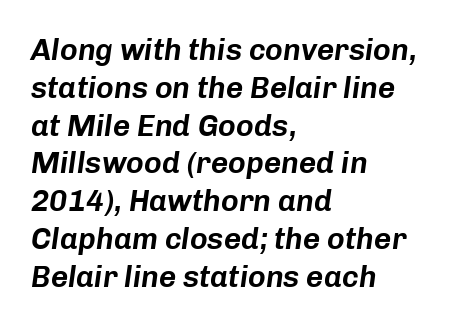
Q: Is the text italic (slanted)? A: Yes, it leans right by about 8 degrees.
Q: Is the text underlined? A: No.
Q: How is the paragraph aligned? A: Left-aligned.
Q: Is the spacing between letters normal or unusually wide? A: Normal.
Q: Is the spacing between lines tight, normal or loose? A: Normal.
Q: Width (condensed, normal, or wide)? A: Normal.
Q: Stroke contrast? A: Low.
Q: x-height? A: Medium.
Q: Monospaced? A: No.
